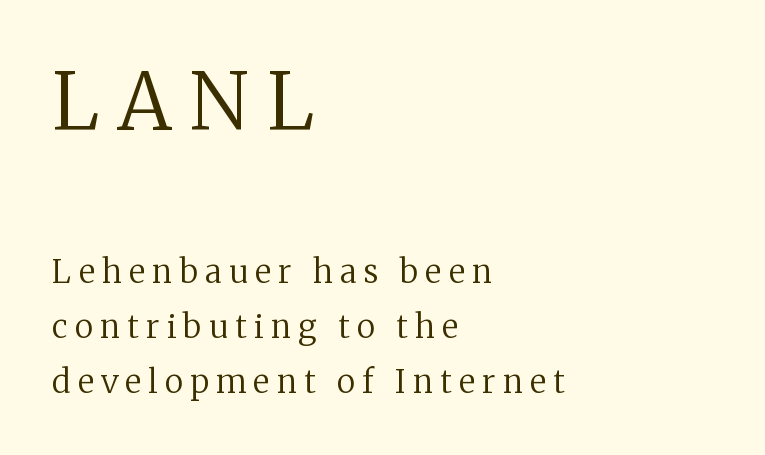
Q: Is the text bold? A: No.
Q: Is the text italic (slanted)? A: No, it is upright.
Q: Is the typeface a serif or a sans-serif typeface? A: Serif.
Q: Is the text underlined? A: No.
Q: How is the paragraph aligned? A: Left-aligned.
Q: Is the spacing between letters normal or unusually wide? A: Unusually wide.
Q: Which block of text is set in a larger size, the first (top) or the second (bottom)? A: The first (top) one.
Q: Width (condensed, normal, or wide)? A: Normal.
Q: Stroke contrast? A: Medium.
Q: x-height? A: Medium.
Q: Monospaced? A: No.
